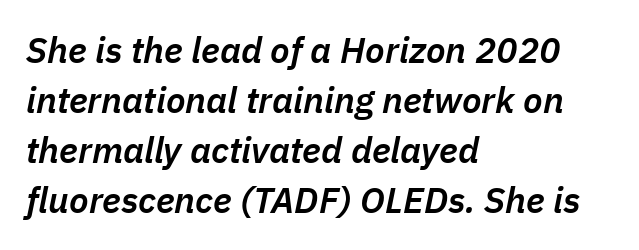
{"italic": "yes", "lean": "right", "slant_degrees": 11, "bold": "semi", "weight": "semibold", "width": "normal", "stroke_contrast": "low", "x_height": "medium", "monospaced": "no", "underline": "no", "align": "left", "line_spacing": "normal", "line_spacing_ratio": 1.39, "letter_spacing": "normal", "letter_spacing_em": 0.0, "glyph_px": 36}
